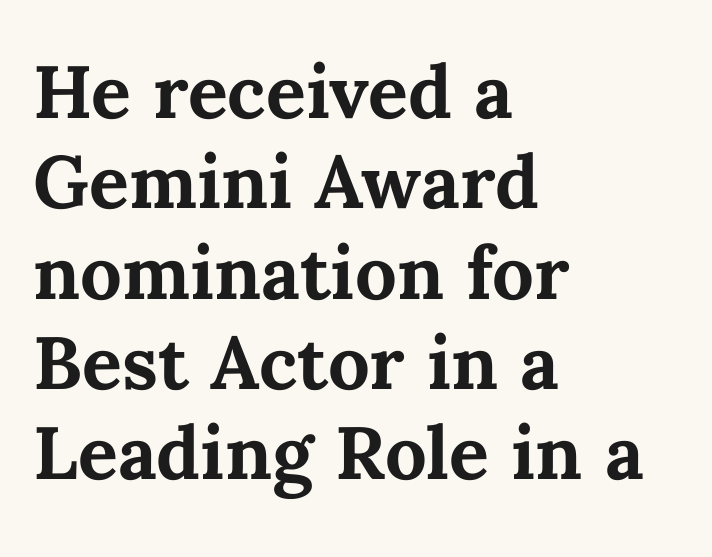
{"italic": "no", "bold": "yes", "weight": "bold", "width": "normal", "stroke_contrast": "medium", "x_height": "medium", "monospaced": "no", "underline": "no", "align": "left", "line_spacing_ratio": 1.22, "letter_spacing": "normal", "letter_spacing_em": 0.0, "glyph_px": 74}
